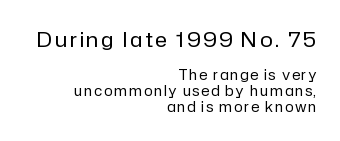
You get the large type first, then a drop to smaller type. What's the leading like? Squeezed, with rows nearly overlapping. Weight: in the light-to-regular range. A clean baseline with only descenders dipping below it.
